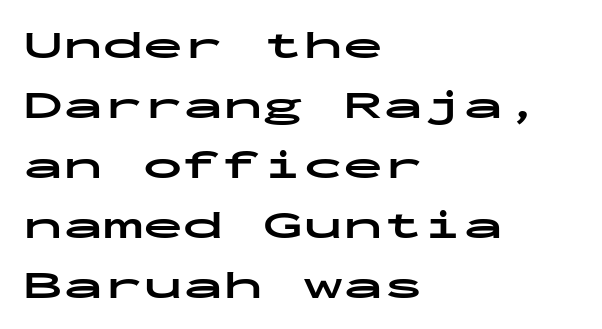
A typesetter would call this monospace, since all characters share one set width. Look at the bottom of the vertical strokes: they stop flat, with no serifs. The paragraph shown leans on its left margin. Underlining? Definitely not there. A typesetter would mark this as roman, not italic. Tracking here is standard; glyphs follow each other at the usual distance.
